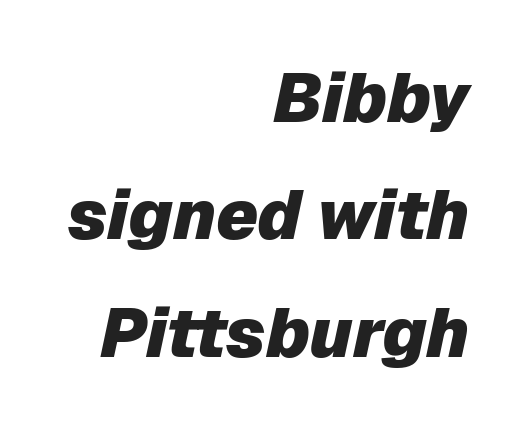
Q: Is the text bold? A: Yes.
Q: Is the text italic (slanted)? A: Yes, it leans right by about 12 degrees.
Q: Is the text underlined? A: No.
Q: How is the paragraph aligned? A: Right-aligned.
Q: Is the spacing between letters normal or unusually wide? A: Normal.
Q: Is the spacing between lines tight, normal or loose? A: Normal.
Q: Width (condensed, normal, or wide)? A: Normal.
Q: Stroke contrast? A: Low.
Q: x-height? A: Medium.
Q: Monospaced? A: No.
